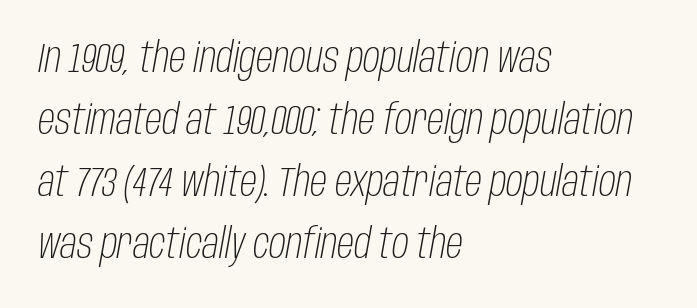
What's the leading like? Ordinary, nothing unusual. When letters slant like this, we call the style italic. The ragged edge is on the right, which tells us the setting is flush left. Inter-character spacing is left at the font's built-in metrics. The characters are drawn with everyday or finer stroke widths.
